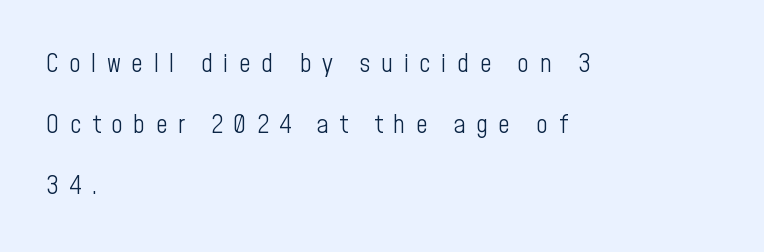
The image shows 26 px text type, upright; set left-aligned, loose line spacing (2.35x), unusually wide letter spacing (+0.4 em), not underlined.
